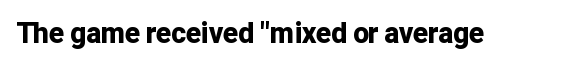
{"serif": "no", "italic": "no", "bold": "yes", "weight": "bold", "width": "normal", "stroke_contrast": "low", "x_height": "medium", "monospaced": "no", "underline": "no", "letter_spacing": "normal", "letter_spacing_em": 0.0, "glyph_px": 28}
